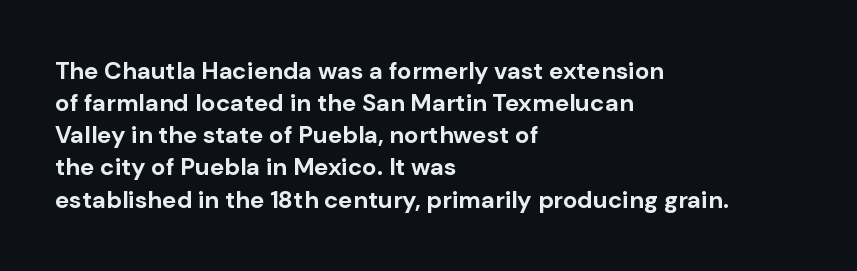
{"italic": "no", "bold": "yes", "underline": "no", "align": "left", "line_spacing": "normal", "line_spacing_ratio": 1.34, "letter_spacing": "normal", "letter_spacing_em": 0.0, "glyph_px": 24}
